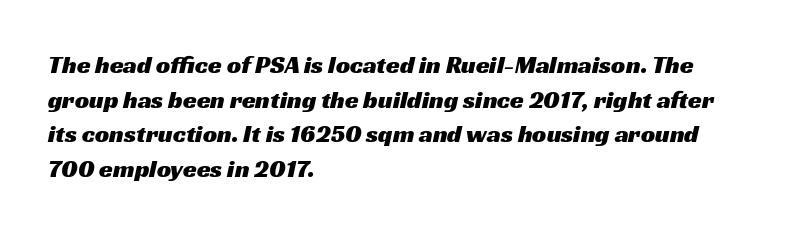
The image shows 25 px text type; set left-aligned, normal line spacing (1.39x), normal letter spacing, not underlined.
